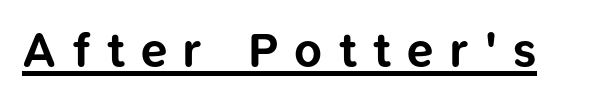
The image shows 48 px bold sans-serif type, upright; set unusually wide letter spacing (+0.34 em), underlined; low stroke contrast and a medium x-height.
